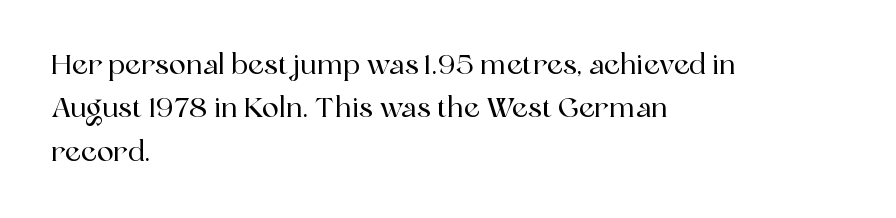
Has an underline been added? It has not. Standard letterfit; no display-style spreading of the glyphs. These lines are set flush left with a ragged right edge. One glance says typical: line gaps are just what's usual.
